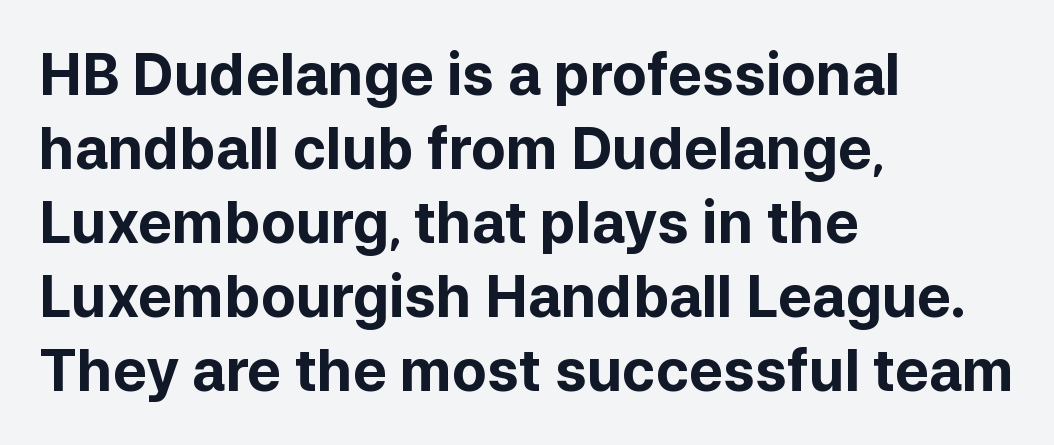
Designer's note — italics off, roman on. Here the designer chose a conventional face with non-uniform glyph widths. The zone under the glyphs is completely vacant. This rendering employs a face without finishing strokes, i.e., a sans-serif. Line beginnings align vertically; line endings do not. I'd describe the lettering as bold — thick and assertive.
